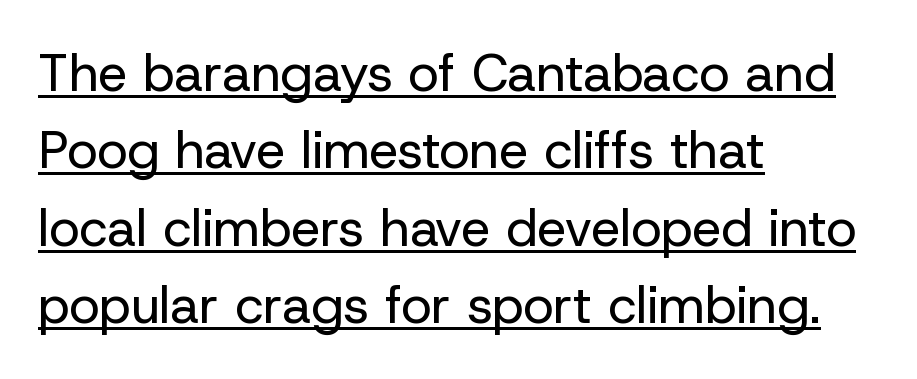
{"serif": "no", "italic": "no", "bold": "no", "weight": "regular", "width": "normal", "stroke_contrast": "low", "x_height": "medium", "monospaced": "no", "underline": "yes", "align": "left", "line_spacing": "normal", "line_spacing_ratio": 1.49, "letter_spacing": "normal", "letter_spacing_em": 0.0, "glyph_px": 52}
